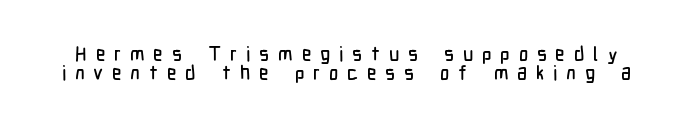
The image shows 20 px text type, upright; set tight line spacing (0.95x), unusually wide letter spacing (+0.44 em), not underlined.
